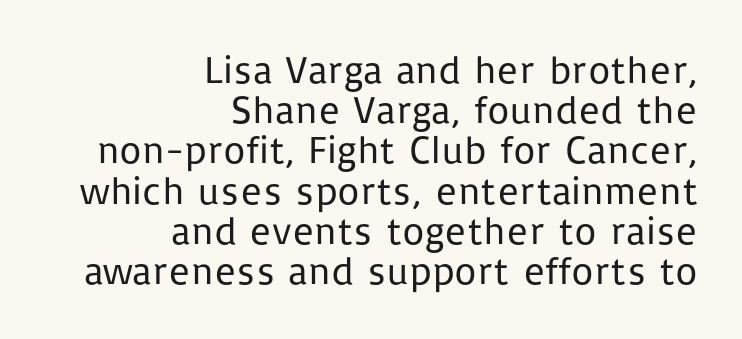
The image shows 39 px regular-weight sans-serif type, upright; set right-aligned, tight line spacing (1.03x), normal letter spacing, not underlined; low stroke contrast and a medium x-height.
